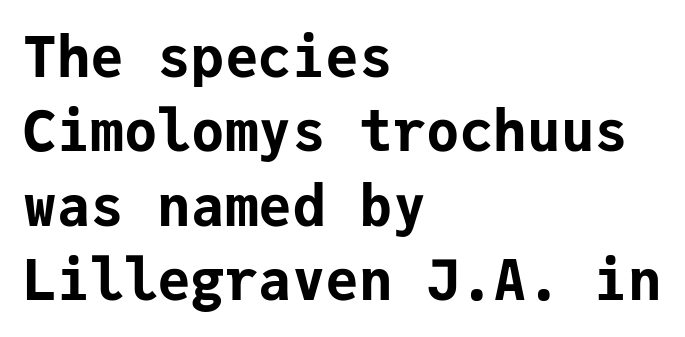
The image shows 56 px bold sans-serif type, upright, monospaced; set left-aligned, normal line spacing (1.33x), normal letter spacing, not underlined; low stroke contrast and a medium x-height.
